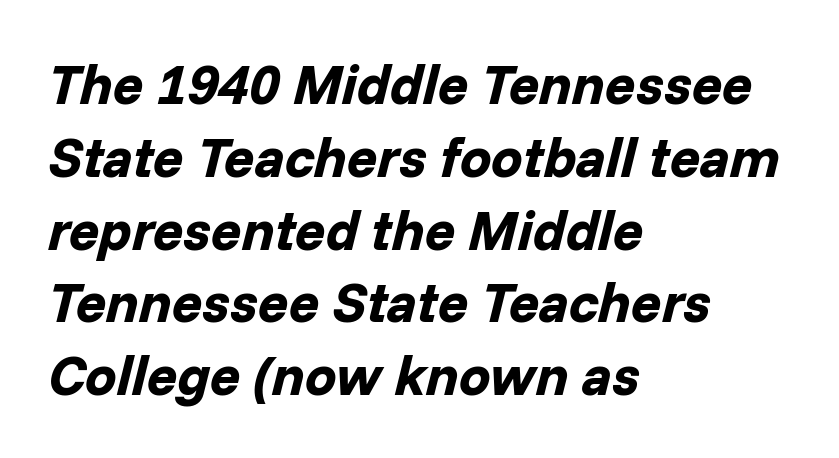
The image shows 56 px bold type, italic (leaning right); set left-aligned, normal line spacing (1.3x), normal letter spacing, not underlined; low stroke contrast and a medium x-height.
